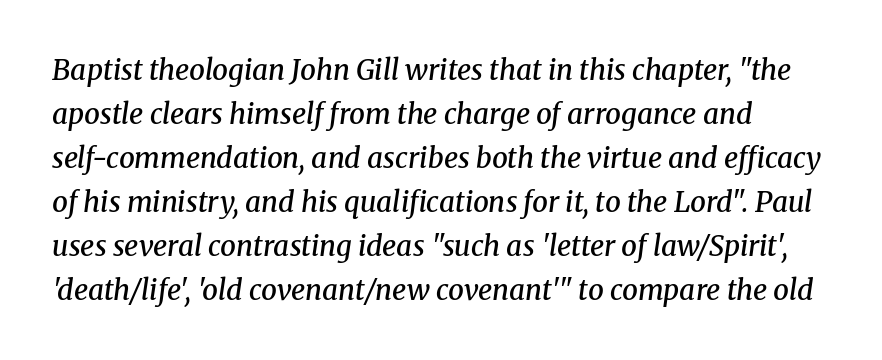
{"serif": "yes", "italic": "yes", "lean": "right", "slant_degrees": 8, "bold": "semi", "weight": "semibold", "width": "normal", "stroke_contrast": "medium", "x_height": "medium", "monospaced": "no", "underline": "no", "line_spacing": "normal", "line_spacing_ratio": 1.57, "letter_spacing": "normal", "letter_spacing_em": 0.0, "glyph_px": 28}
